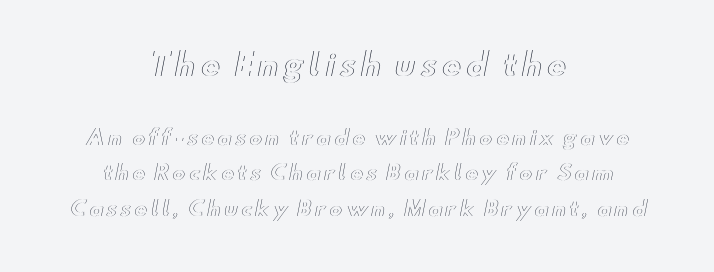
Is this a fixed-width face? No — the glyphs have proportional, varying widths. Top chunk: large. Bottom chunk: small. A clean baseline with only descenders dipping below it. Neither beginnings nor endings align; midpoints do.
